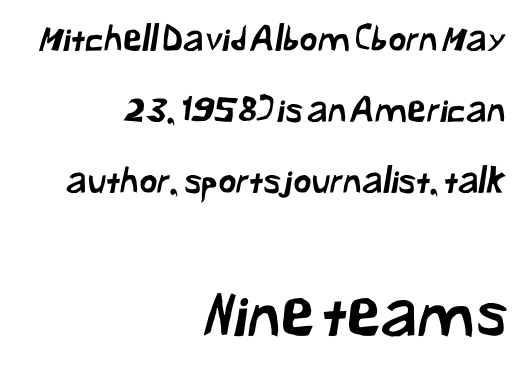
Q: Is the typeface a serif or a sans-serif typeface? A: Sans-serif.
Q: Is the text underlined? A: No.
Q: How is the paragraph aligned? A: Right-aligned.
Q: Is the spacing between letters normal or unusually wide? A: Normal.
Q: Is the spacing between lines tight, normal or loose? A: Loose.
Q: Which block of text is set in a larger size, the first (top) or the second (bottom)? A: The second (bottom) one.
Q: Width (condensed, normal, or wide)? A: Normal.
Q: Stroke contrast? A: Low.
Q: x-height? A: Medium.
Q: Monospaced? A: No.
